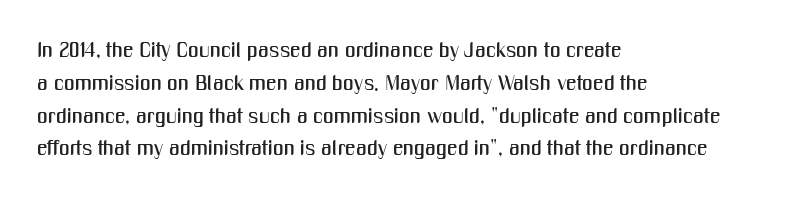
{"italic": "no", "underline": "no", "align": "left", "line_spacing": "normal", "line_spacing_ratio": 1.56, "letter_spacing": "normal", "letter_spacing_em": 0.0, "glyph_px": 21}
